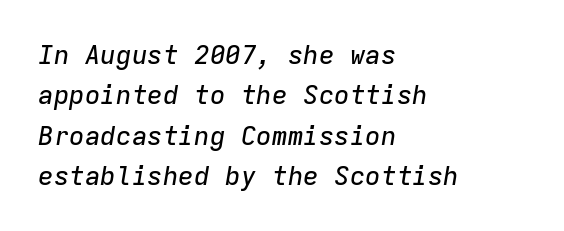
What stands out about the letter spacing? Nothing — it is the standard amount. Quick note: interline space is typical. Descenders are the only things crossing below the line. This sample uses an oblique cut, with every glyph tilted off the vertical. Casual observation: everything's shoved over to the left.
